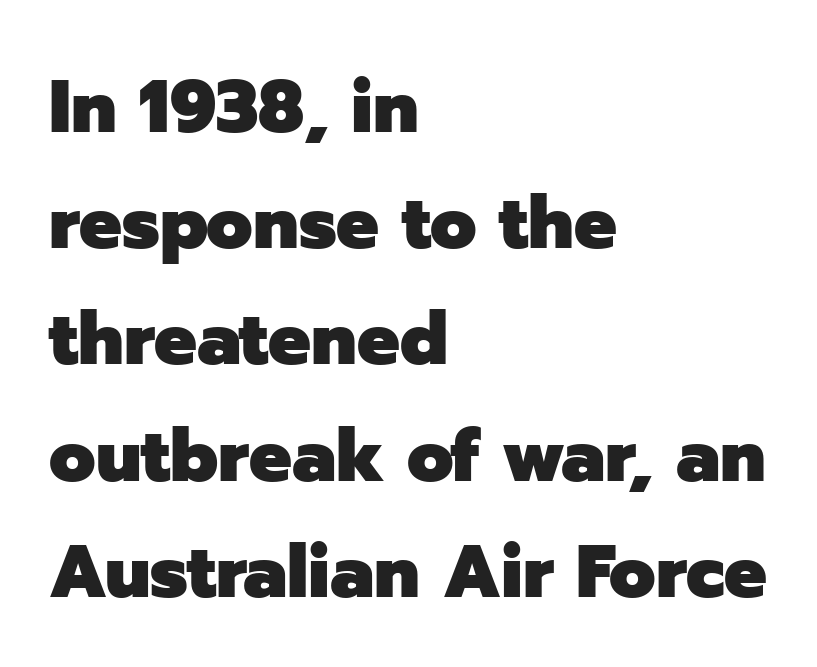
What's the leading like? Ordinary, nothing unusual. The rendering uses natural spacing where letterforms have individual widths. Each row of text sits above clean, open space. This sample is left-justified, so line endings fall wherever the words run out. In terms of weight, the rendering is a true, heavy bold.
